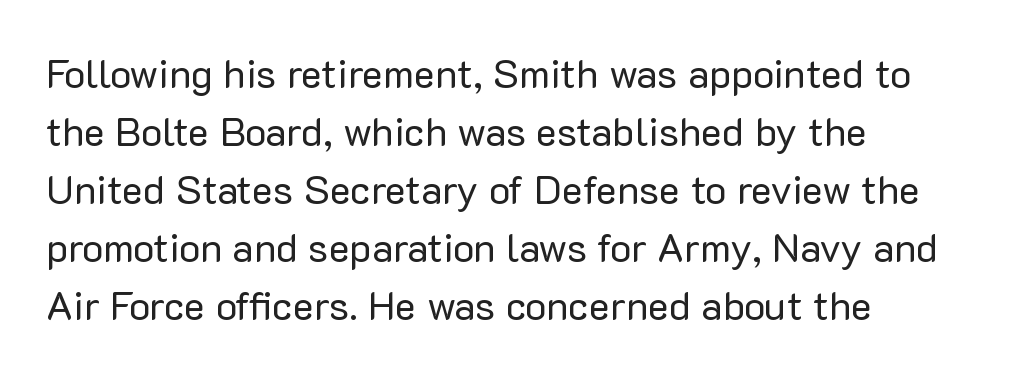
The compositor pushed each line to the left boundary. Character widths vary here, with narrow letters taking less room than wide ones. Designer's note — italics off, roman on. Each letter's strokes conclude bluntly, with no projecting serifs. The characters are drawn with everyday or finer stroke widths.
